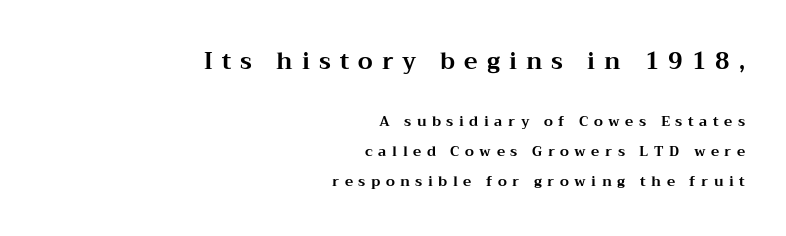
Q: Is the text bold? A: Yes.
Q: Is the text italic (slanted)? A: No, it is upright.
Q: Is the text underlined? A: No.
Q: How is the paragraph aligned? A: Right-aligned.
Q: Is the spacing between letters normal or unusually wide? A: Unusually wide.
Q: Is the spacing between lines tight, normal or loose? A: Loose.
Q: Which block of text is set in a larger size, the first (top) or the second (bottom)? A: The first (top) one.
